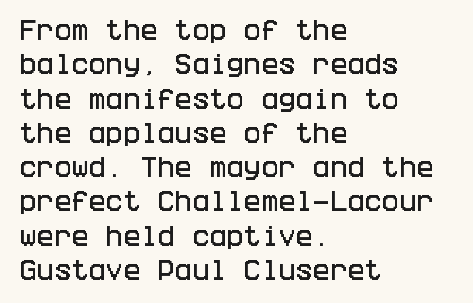
If you drew a ruler down the left edge, every line would touch it. Any mark beneath the type? The region is blank. Vertical spacing — default. It's the straight-up-and-down kind of type.
